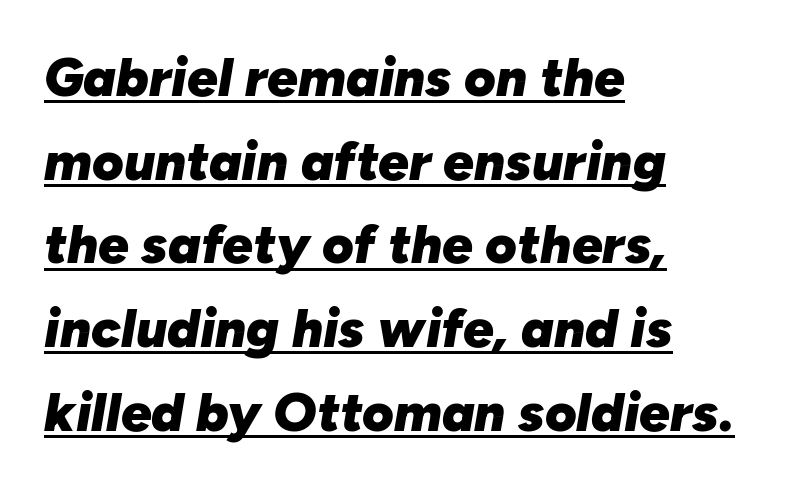
The image shows 54 px heavy type, italic (leaning right); set left-aligned, normal line spacing (1.55x), normal letter spacing, underlined; low stroke contrast and a medium x-height.
